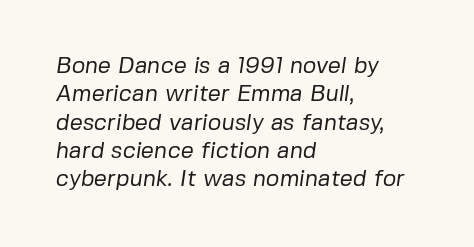
{"bold": "no", "underline": "no", "align": "left", "line_spacing_ratio": 1.23, "letter_spacing": "normal", "letter_spacing_em": 0.0, "glyph_px": 23}
